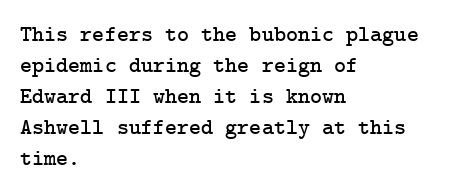
Q: Is the text italic (slanted)? A: No, it is upright.
Q: Is the text underlined? A: No.
Q: How is the paragraph aligned? A: Left-aligned.
Q: Is the spacing between letters normal or unusually wide? A: Normal.
Q: Is the spacing between lines tight, normal or loose? A: Normal.
